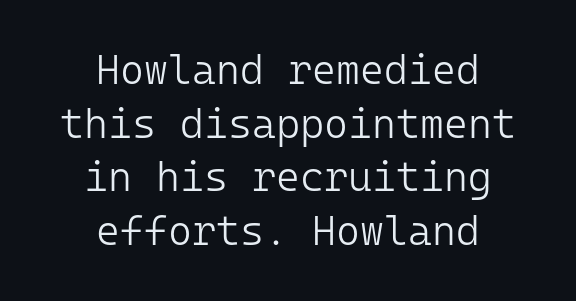
Ascenders rise straight up at ninety degrees. Quick note: underline off. The space between consecutive lines is moderate. Students, note that the glyphs here touch the page at normal intervals. This is not heavy type; no bold has been used. Each letter, wide or thin by design, is forced into the same width here.
